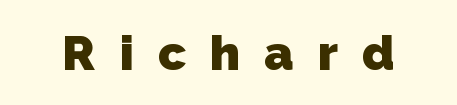
Q: Is the text bold? A: Yes.
Q: Is the typeface a serif or a sans-serif typeface? A: Sans-serif.
Q: Is the text underlined? A: No.
Q: Is the spacing between letters normal or unusually wide? A: Unusually wide.
Q: Width (condensed, normal, or wide)? A: Normal.
Q: Stroke contrast? A: Low.
Q: x-height? A: Medium.
Q: Monospaced? A: No.
